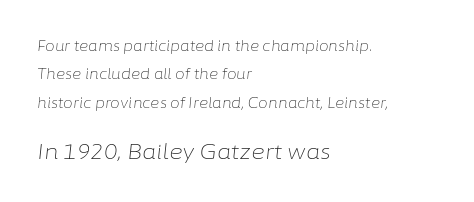
The image shows 21 px text type, italic (leaning right); set left-aligned, loose line spacing (2.02x), normal letter spacing, not underlined; the second (bottom) block is 1.5x larger.
